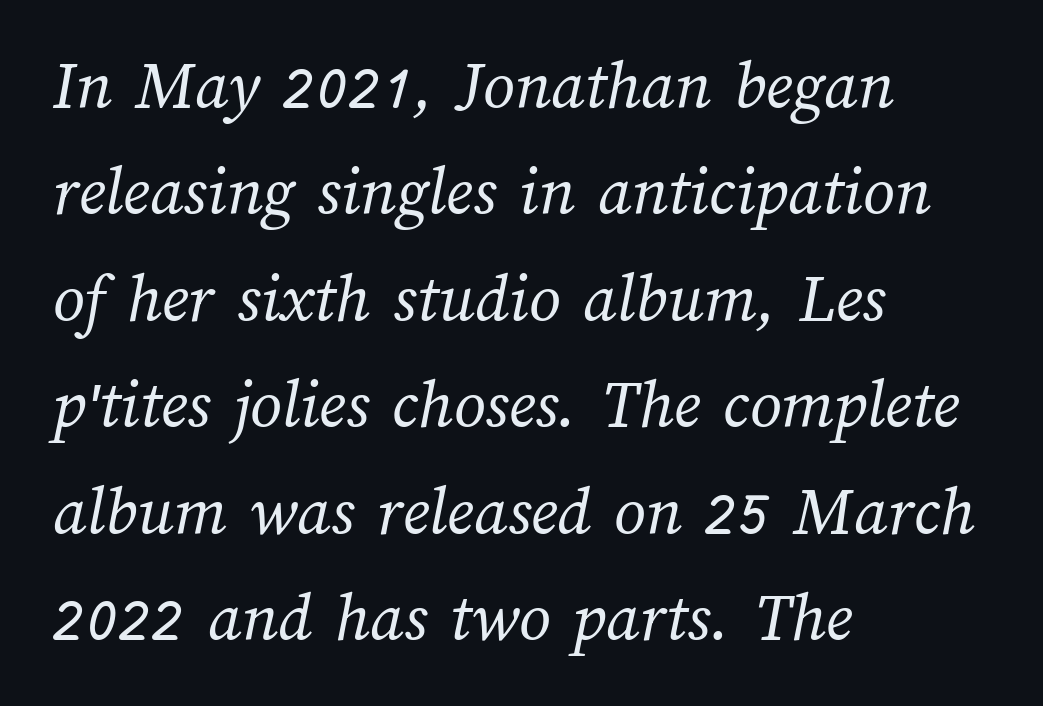
{"bold": "no", "weight": "regular", "width": "normal", "stroke_contrast": "medium", "x_height": "medium", "monospaced": "no", "underline": "no", "align": "left", "line_spacing": "normal", "line_spacing_ratio": 1.52, "letter_spacing": "normal", "letter_spacing_em": 0.0, "glyph_px": 70}
